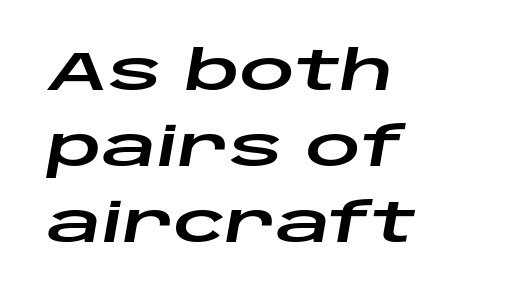
The letters advance in unequal steps, a hallmark of proportional type. Words float on clear page, feet unadorned. The passage shown has conventional tracking throughout. If you drew a ruler down the left edge, every line would touch it. Notice how descenders clear the ascenders below comfortably — that's standard leading.
